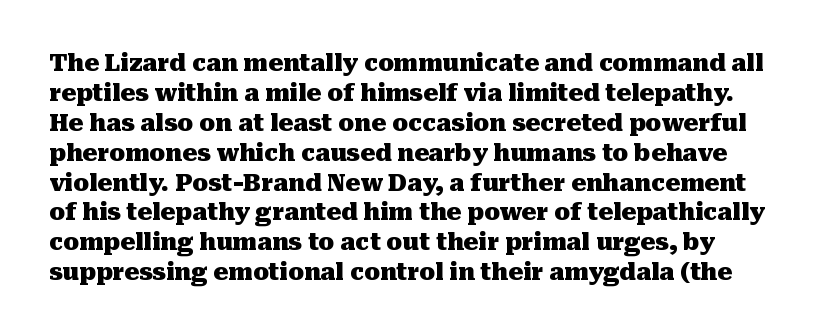
{"italic": "no", "bold": "yes", "underline": "no", "line_spacing": "normal", "line_spacing_ratio": 1.3, "letter_spacing": "normal", "letter_spacing_em": 0.0, "glyph_px": 23}
